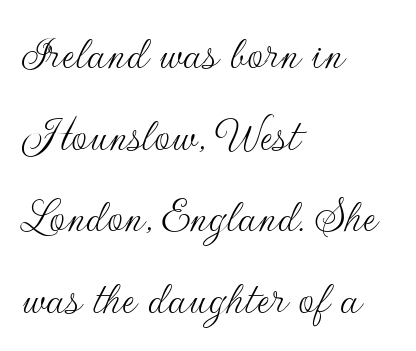
Each letter's strokes conclude bluntly, with no projecting serifs. Nobody touched the tracking dial on this one. Weight: in the light-to-regular range. This rendering uses left alignment, leaving the right contour irregular.
